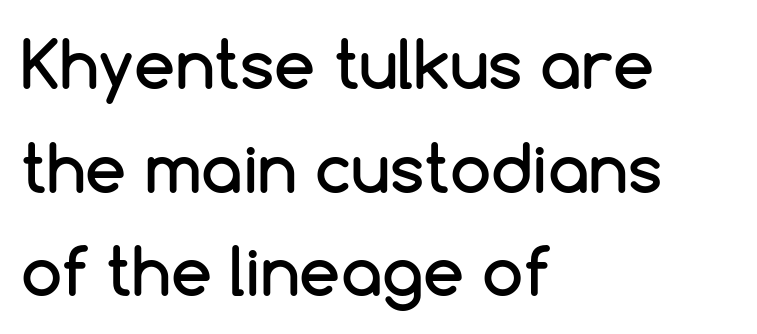
The font's upright variant was chosen for this text. Varying glyph widths throughout — classic text-font behaviour. All the whitespace from short lines collects on the right. Underlining? Definitely not there. The letterforms sit shoulder to shoulder at normal distance. Regular leading.
